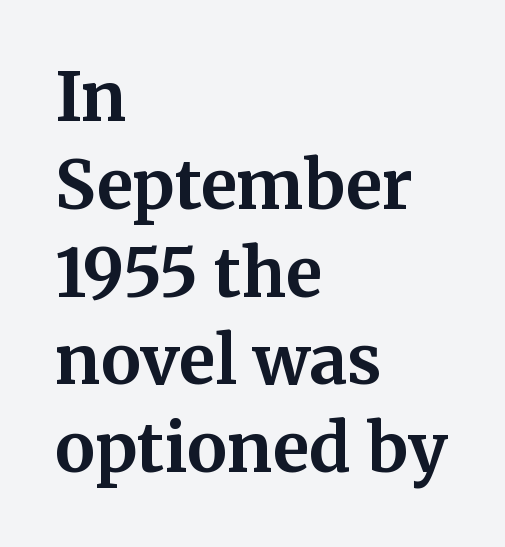
The image shows 67 px bold serif type, upright; set left-aligned, normal line spacing (1.31x), normal letter spacing, not underlined; medium stroke contrast and a medium x-height.
